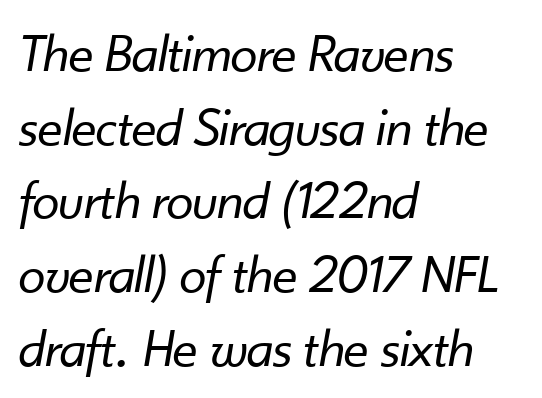
Tracking here is standard; glyphs follow each other at the usual distance. A quiet, ordinary-to-light weight characterises the typeface. The font's italic variant was chosen for this text. Descenders are the only things crossing below the line. Baseline-to-baseline distance is the conventional proportion of letter height. Is this a fixed-width face? No — the glyphs have proportional, varying widths.
